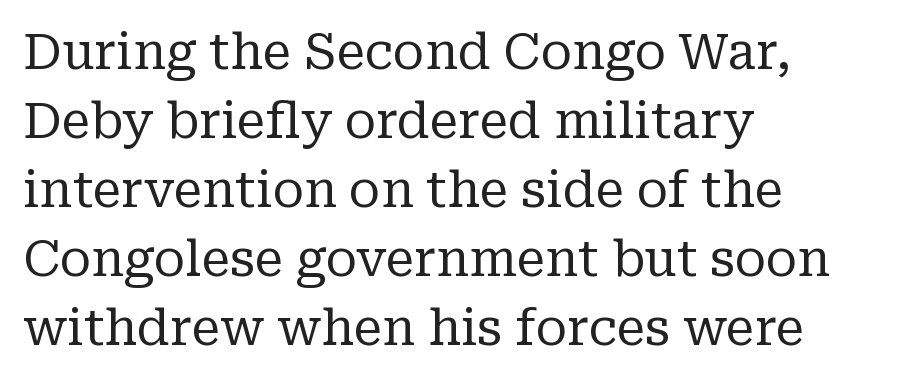
{"serif": "yes", "italic": "no", "bold": "no", "weight": "regular", "width": "normal", "stroke_contrast": "low", "x_height": "medium", "monospaced": "no", "underline": "no", "align": "left", "line_spacing": "normal", "line_spacing_ratio": 1.41, "letter_spacing": "normal", "letter_spacing_em": 0.0, "glyph_px": 49}
